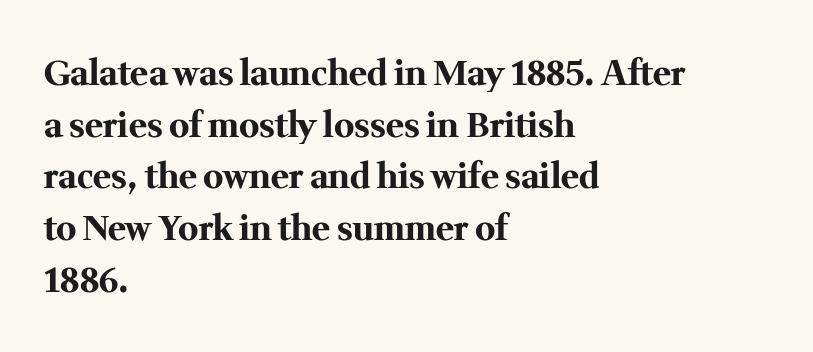
Q: Is the text bold? A: Yes.
Q: Is the text italic (slanted)? A: No, it is upright.
Q: Is the typeface a serif or a sans-serif typeface? A: Serif.
Q: Is the text underlined? A: No.
Q: How is the paragraph aligned? A: Left-aligned.
Q: Is the spacing between letters normal or unusually wide? A: Normal.
Q: Is the spacing between lines tight, normal or loose? A: Normal.
Q: Width (condensed, normal, or wide)? A: Normal.
Q: Stroke contrast? A: Medium.
Q: x-height? A: Medium.
Q: Monospaced? A: No.
